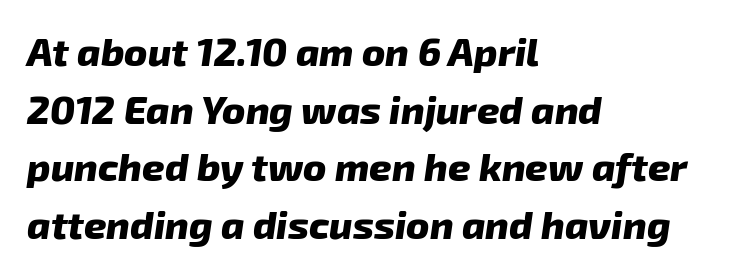
{"italic": "yes", "lean": "right", "slant_degrees": 8, "bold": "yes", "weight": "heavy", "width": "normal", "stroke_contrast": "low", "x_height": "medium", "monospaced": "no", "underline": "no", "align": "left", "line_spacing": "normal", "line_spacing_ratio": 1.48, "letter_spacing": "normal", "letter_spacing_em": 0.0, "glyph_px": 39}
